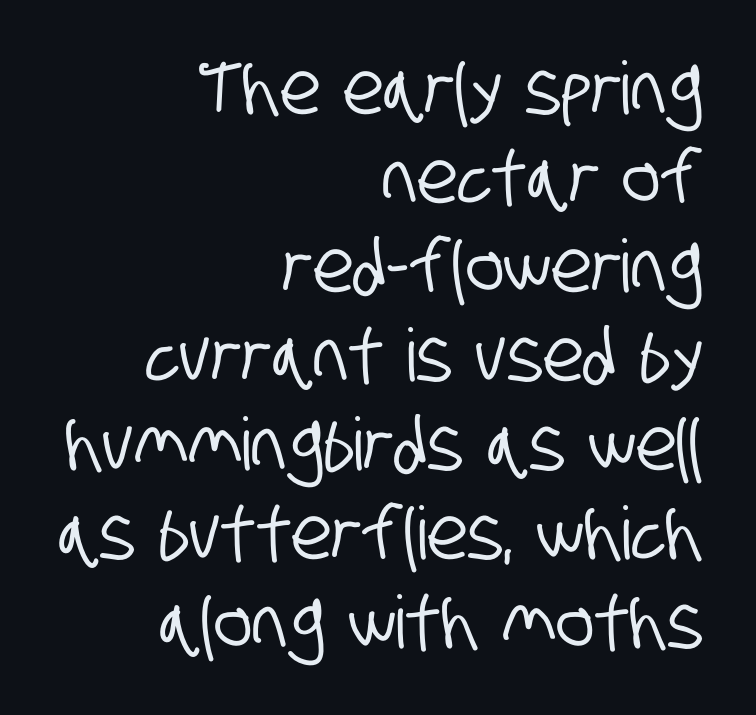
The image shows 73 px condensed sans-serif type; set right-aligned, line spacing 1.22x, normal letter spacing, not underlined; low stroke contrast and a large x-height.
